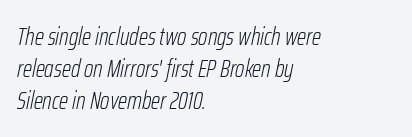
The image shows 24 px text type, italic (leaning right); set left-aligned, normal line spacing (1.33x), normal letter spacing, not underlined.
